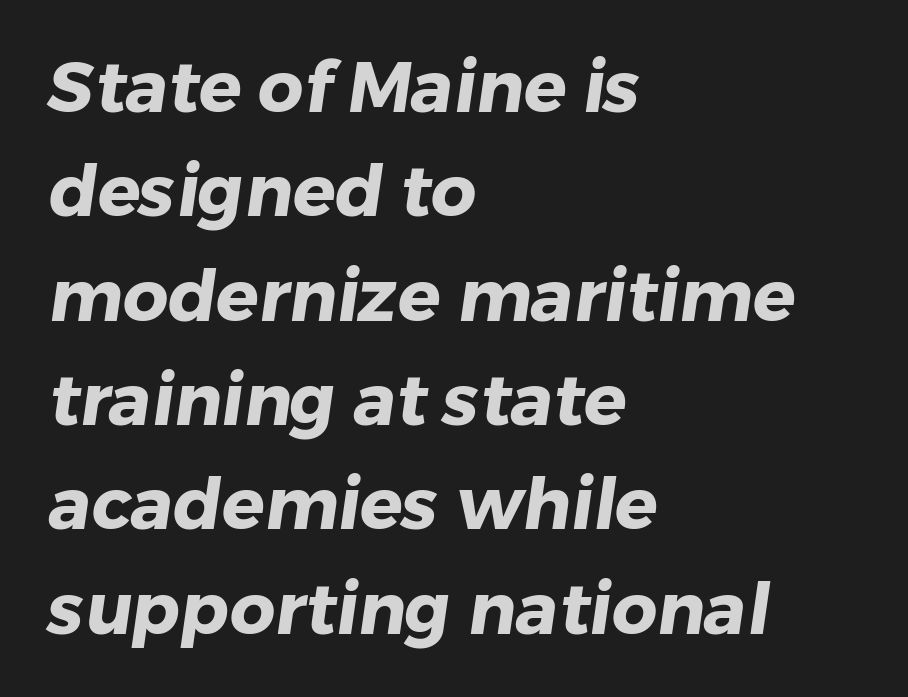
Q: Is the text bold? A: Yes.
Q: Is the typeface a serif or a sans-serif typeface? A: Sans-serif.
Q: Is the text underlined? A: No.
Q: How is the paragraph aligned? A: Left-aligned.
Q: Is the spacing between letters normal or unusually wide? A: Normal.
Q: Is the spacing between lines tight, normal or loose? A: Normal.
Q: Width (condensed, normal, or wide)? A: Normal.
Q: Stroke contrast? A: Low.
Q: x-height? A: Medium.
Q: Monospaced? A: No.
